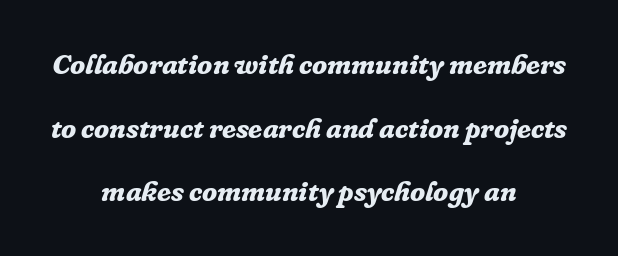
The image shows 28 px bold serif type, italic (leaning right); set centered, loose line spacing (2.27x), normal letter spacing, not underlined; low stroke contrast and a medium x-height.
